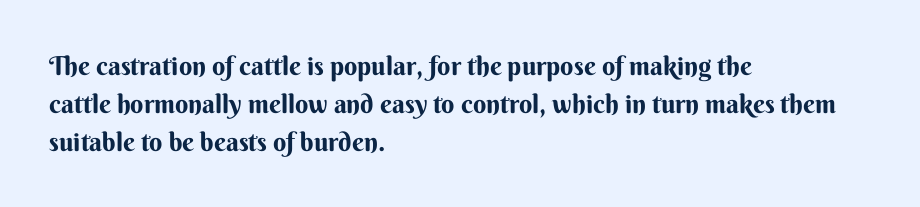
Q: Is the text bold? A: Yes.
Q: Is the text italic (slanted)? A: No, it is upright.
Q: Is the text underlined? A: No.
Q: How is the paragraph aligned? A: Left-aligned.
Q: Is the spacing between letters normal or unusually wide? A: Normal.
Q: Is the spacing between lines tight, normal or loose? A: Normal.
